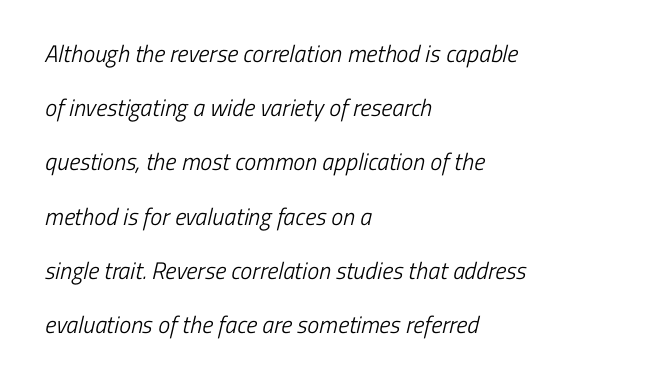
Q: Is the text bold? A: No.
Q: Is the text underlined? A: No.
Q: How is the paragraph aligned? A: Left-aligned.
Q: Is the spacing between letters normal or unusually wide? A: Normal.
Q: Is the spacing between lines tight, normal or loose? A: Loose.
